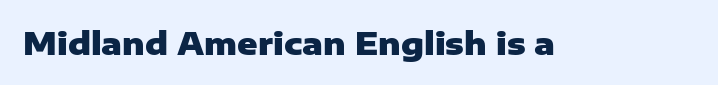
Think of a printed novel: that variable character pitch is what you see here. A roman cut, with each character standing at attention. The designer went with a sans here, leaving each stem footless. Anything drawn beneath the words? Only blank space. Characters follow at the spacing the type designer built in. The passage shown is emphatically bold.
